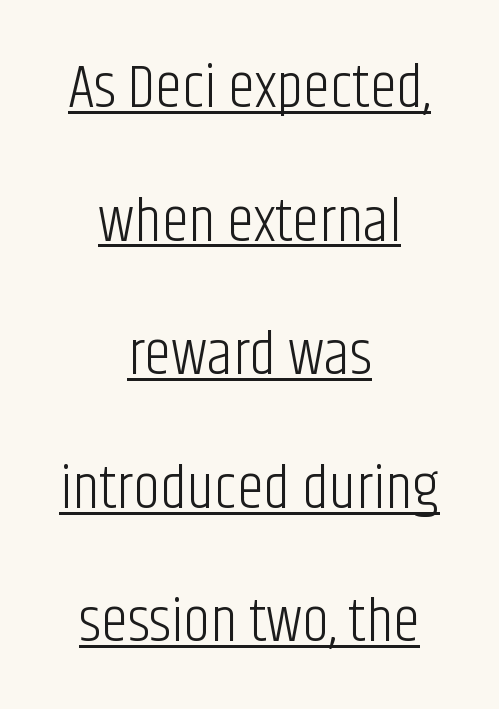
The image shows 61 px light, condensed sans-serif type, upright; set centered, loose line spacing (2.19x), normal letter spacing, underlined; low stroke contrast and a large x-height.
